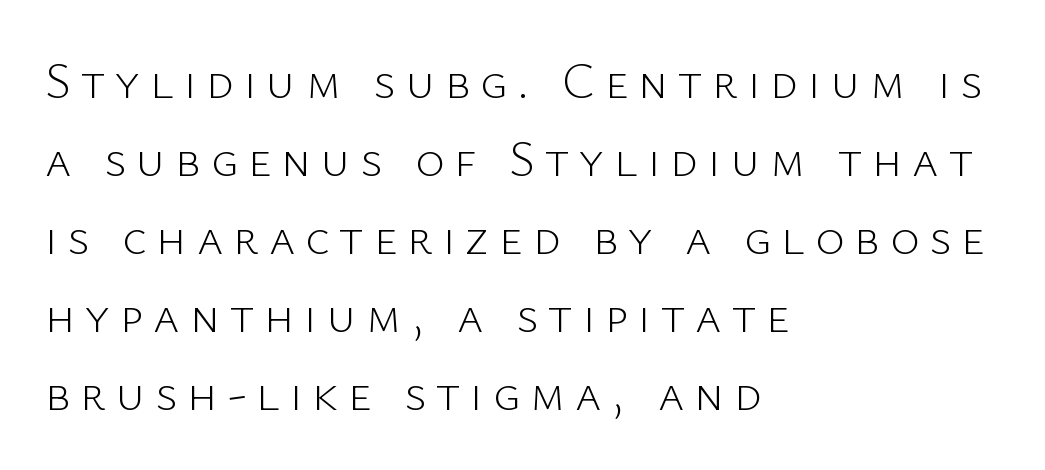
The image shows 50 px light sans-serif type, upright; set left-aligned, normal line spacing (1.56x), unusually wide letter spacing (+0.2 em), not underlined; low stroke contrast and a medium x-height.
